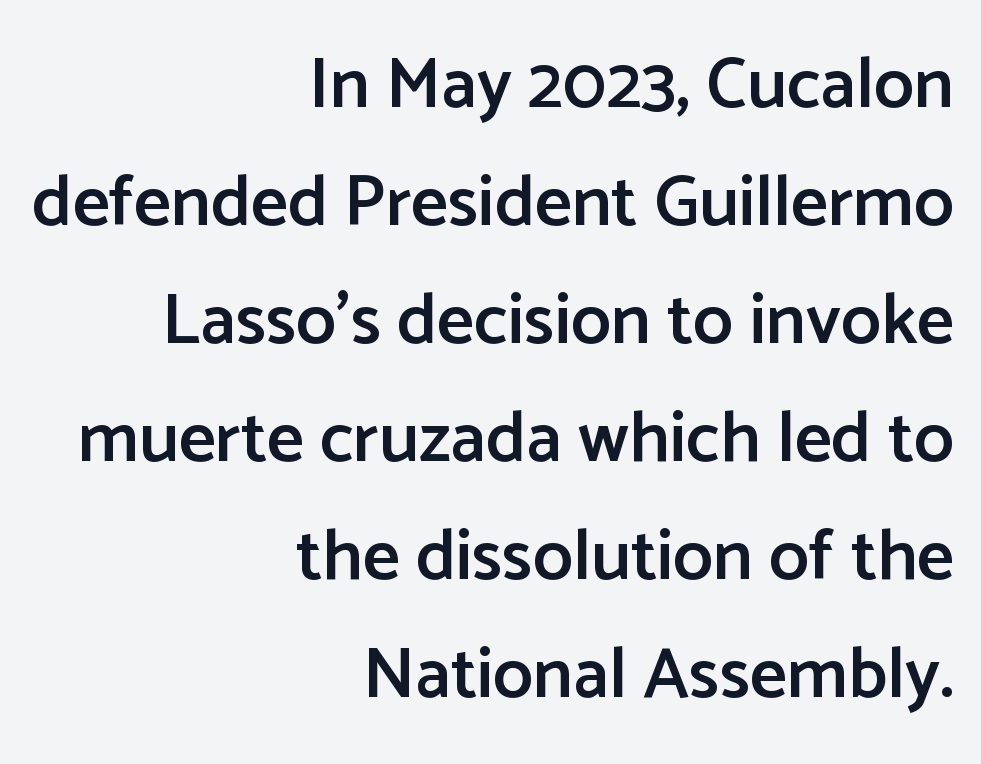
The image shows 72 px semibold sans-serif type, upright; set right-aligned, normal line spacing (1.64x), normal letter spacing, not underlined; low stroke contrast and a medium x-height.
